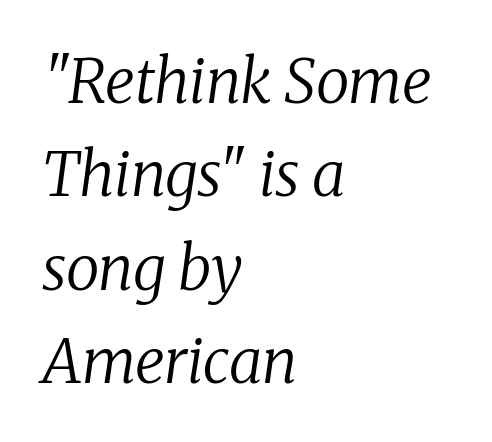
The image shows 61 px regular-weight serif type, italic (leaning right); set left-aligned, normal line spacing (1.53x), normal letter spacing, not underlined; low stroke contrast and a medium x-height.
